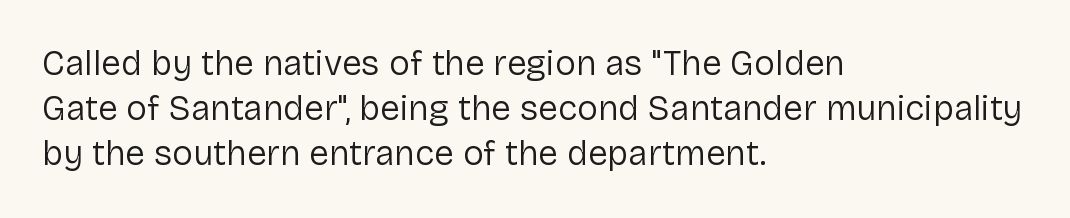
The image shows 35 px regular-weight sans-serif type, upright; set left-aligned, normal line spacing (1.29x), normal letter spacing, not underlined; low stroke contrast and a medium x-height.
